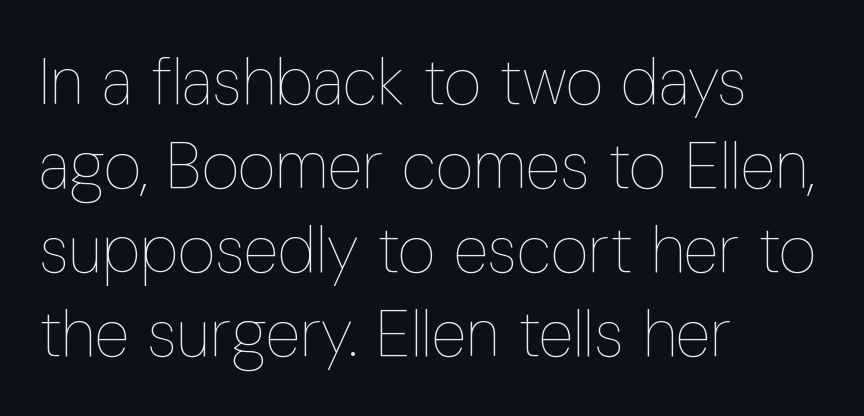
{"italic": "no", "bold": "no", "weight": "thin", "width": "condensed", "stroke_contrast": "low", "x_height": "medium", "monospaced": "no", "underline": "no", "align": "left", "line_spacing": "normal", "line_spacing_ratio": 1.29, "letter_spacing": "normal", "letter_spacing_em": 0.0, "glyph_px": 65}
